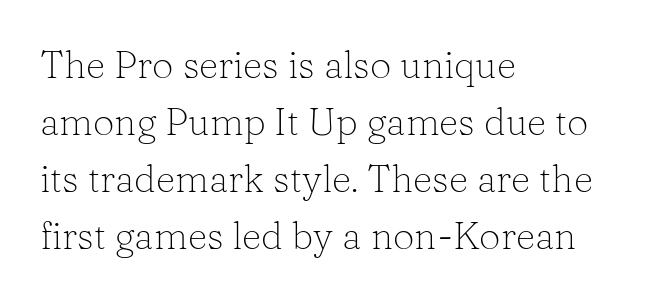
Q: Is the text bold? A: No.
Q: Is the text italic (slanted)? A: No, it is upright.
Q: Is the typeface a serif or a sans-serif typeface? A: Serif.
Q: Is the text underlined? A: No.
Q: How is the paragraph aligned? A: Left-aligned.
Q: Is the spacing between letters normal or unusually wide? A: Normal.
Q: Is the spacing between lines tight, normal or loose? A: Normal.
Q: Width (condensed, normal, or wide)? A: Normal.
Q: Stroke contrast? A: Low.
Q: x-height? A: Medium.
Q: Monospaced? A: No.
